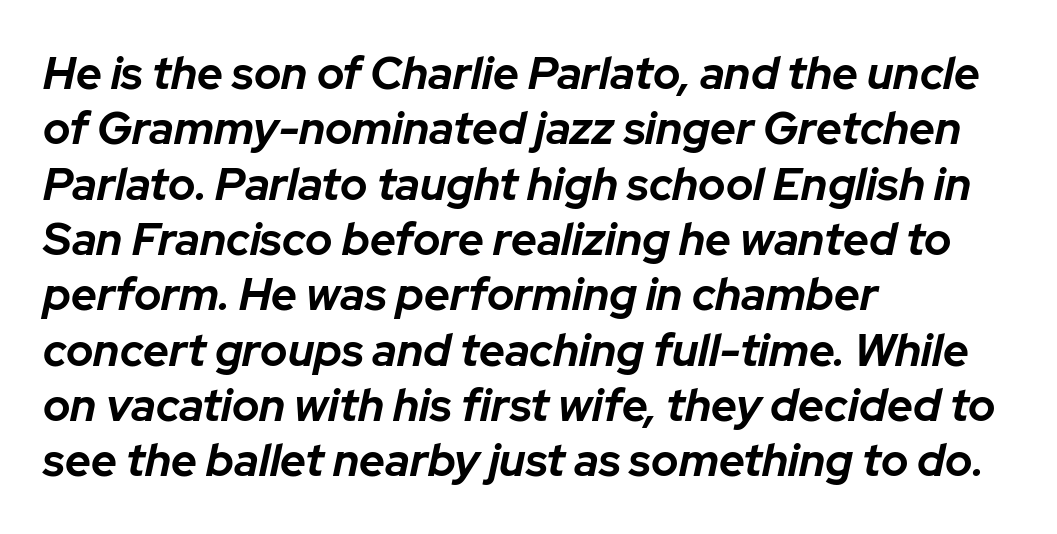
The image shows 45 px bold type, italic (leaning right); set left-aligned, line spacing 1.23x, normal letter spacing, not underlined; low stroke contrast and a medium x-height.
